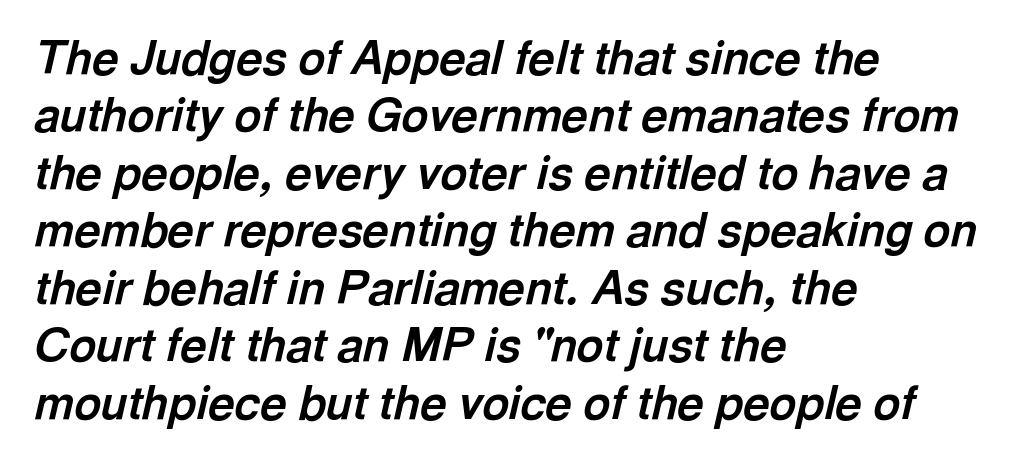
{"italic": "yes", "lean": "right", "slant_degrees": 13, "bold": "yes", "weight": "bold", "width": "normal", "x_height": "medium", "monospaced": "no", "underline": "no", "align": "left", "line_spacing": "normal", "line_spacing_ratio": 1.25, "letter_spacing": "normal", "letter_spacing_em": 0.0, "glyph_px": 46}
